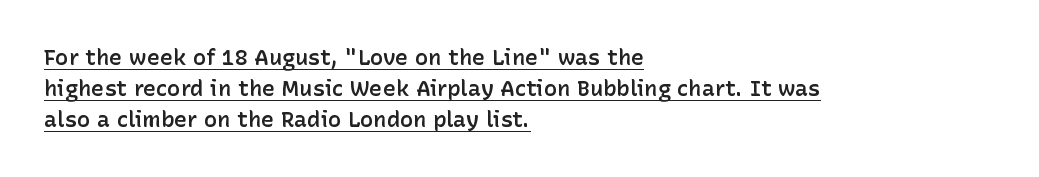
Tracking here is standard; glyphs follow each other at the usual distance. Like a heading marked for emphasis, these lines bear an underscore. The typography opts for an upright posture over an oblique one. As a designer I'd log this as weight 600, semibold. The rag falls on the right side of this text block.
